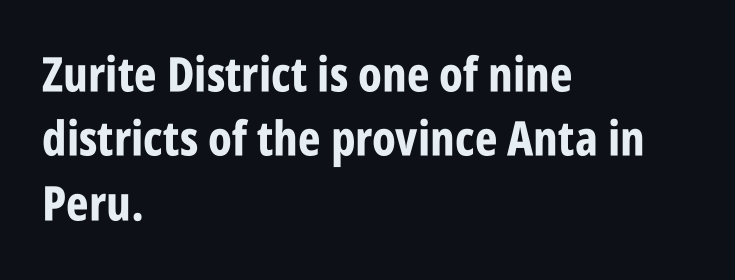
The image shows 48 px bold, condensed sans-serif type, upright; set left-aligned, normal line spacing (1.34x), normal letter spacing, not underlined; low stroke contrast and a large x-height.
